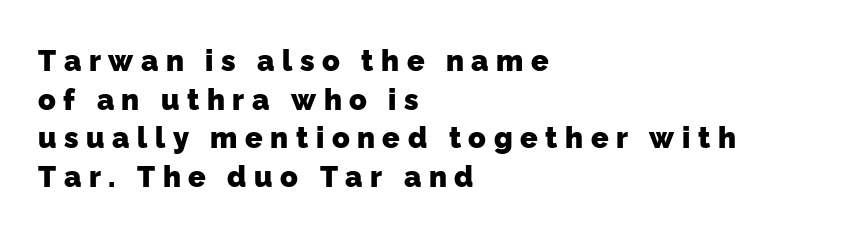
A typesetter would call this proportional, since set widths differ per character. The foot of each line stays bare and open. Students, note that the glyphs here are deliberately spaced far apart. Does the weight exceed regular? Yes, all the way to bold.
